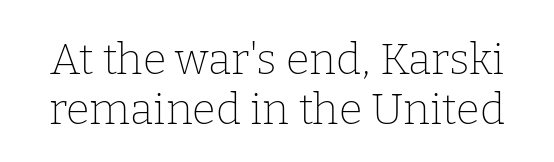
Letters have the restrained weight of plain body copy at most. This sample has the flowing, uneven cadence of proportional lettering. Observe the ordinary spacing: letters are neighbours, not strangers. The foot of each line stays bare and open. Note: serifs present on the glyphs.
